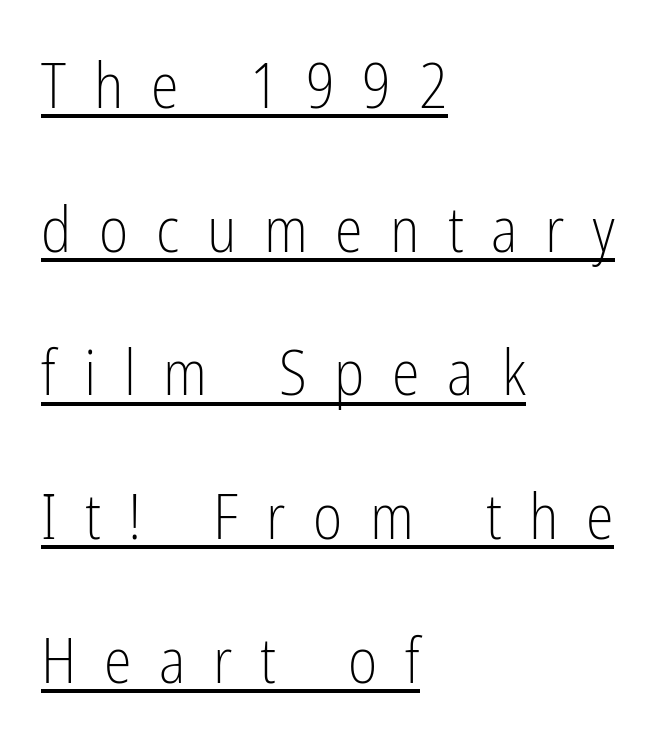
Q: Is the text bold? A: No.
Q: Is the text italic (slanted)? A: No, it is upright.
Q: Is the typeface a serif or a sans-serif typeface? A: Sans-serif.
Q: Is the text underlined? A: Yes.
Q: How is the paragraph aligned? A: Left-aligned.
Q: Is the spacing between letters normal or unusually wide? A: Unusually wide.
Q: Is the spacing between lines tight, normal or loose? A: Loose.
Q: Width (condensed, normal, or wide)? A: Condensed.
Q: Stroke contrast? A: Low.
Q: x-height? A: Medium.
Q: Monospaced? A: No.
